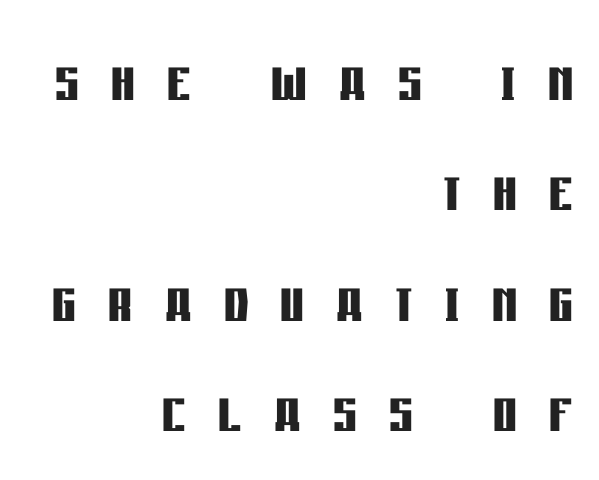
{"serif": "no", "italic": "no", "bold": "yes", "weight": "semibold", "width": "condensed", "stroke_contrast": "low", "x_height": "large", "monospaced": "no", "underline": "no", "align": "right", "line_spacing": "normal", "line_spacing_ratio": 1.49, "letter_spacing": "wide", "letter_spacing_em": 0.44, "glyph_px": 74}
